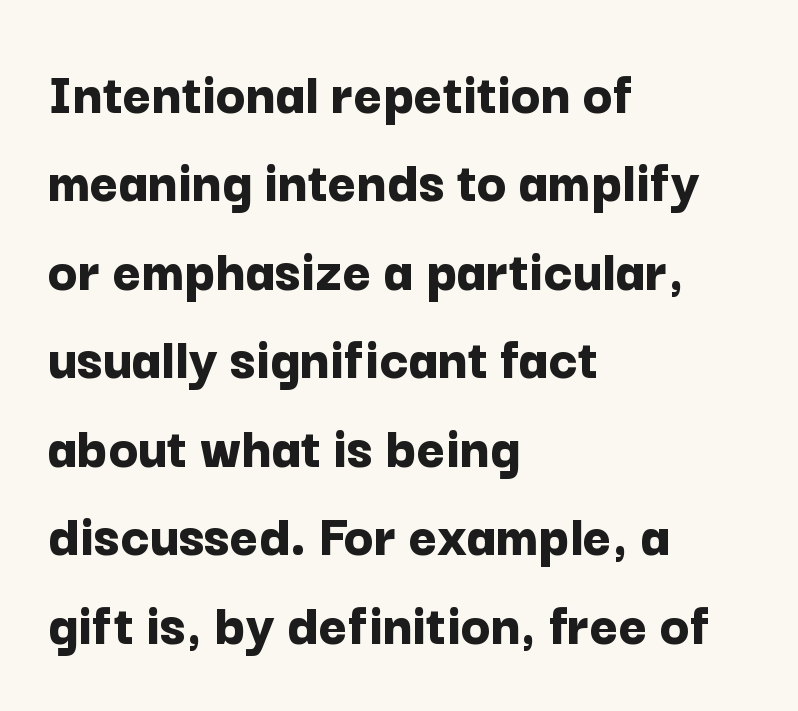
{"serif": "no", "italic": "no", "bold": "yes", "weight": "bold", "width": "normal", "stroke_contrast": "low", "x_height": "medium", "monospaced": "no", "underline": "no", "align": "left", "line_spacing": "normal", "line_spacing_ratio": 1.45, "letter_spacing": "normal", "letter_spacing_em": 0.0, "glyph_px": 61}
